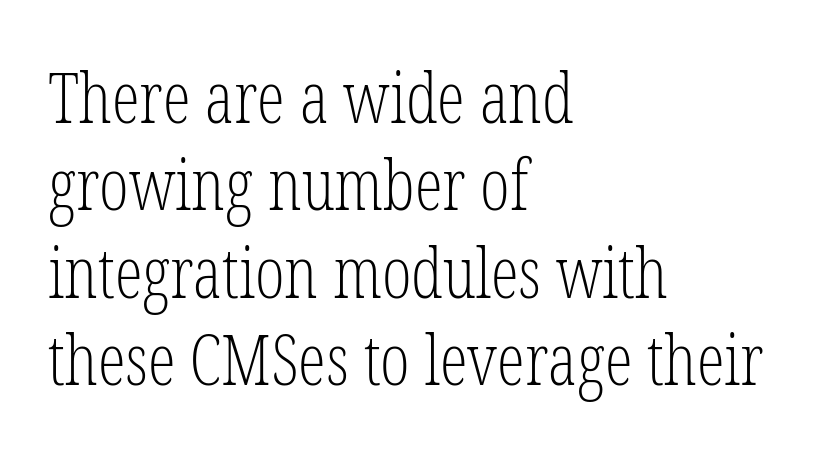
Baseline-to-baseline distance is the conventional proportion of letter height. Check under the words: just untouched page. The characters display serif detailing at their extremities. Teacher's note: observe the even left margin — that is flush-left alignment.
